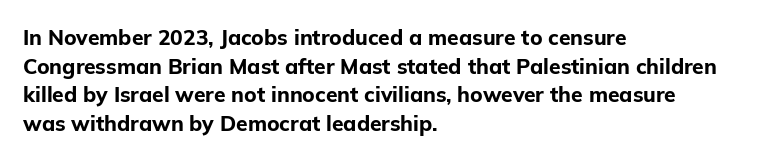
{"italic": "no", "bold": "yes", "underline": "no", "align": "left", "line_spacing": "normal", "line_spacing_ratio": 1.36, "letter_spacing": "normal", "letter_spacing_em": 0.0, "glyph_px": 21}
